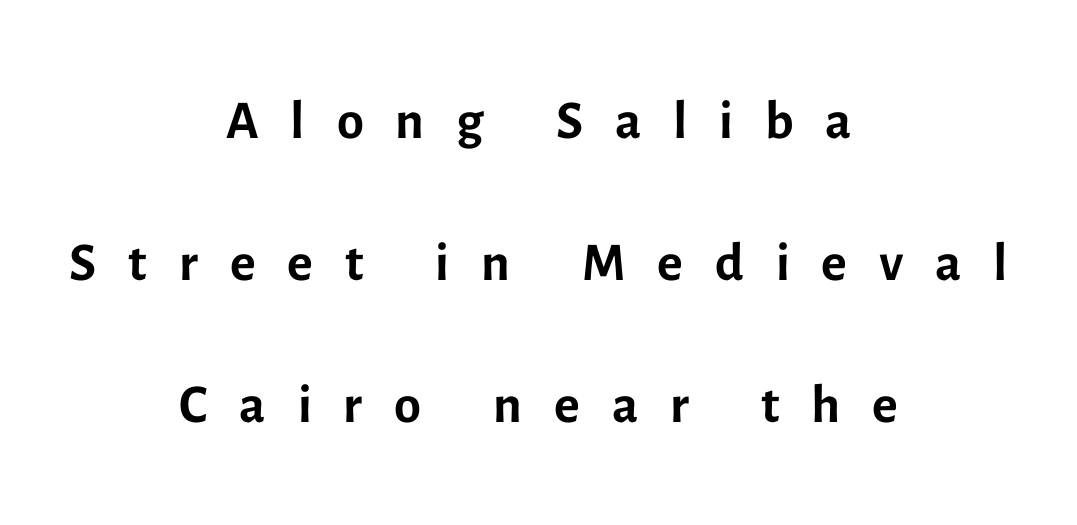
Stroke terminals: plain, sans-serif. Each word looks stretched out because of the extra space between its letters. The letters advance in unequal steps, a hallmark of proportional type. Anything drawn beneath the words? Only blank space.
